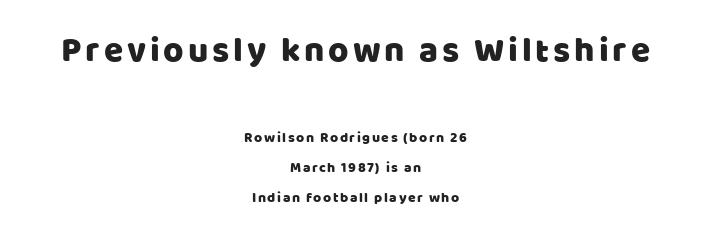
{"serif": "no", "italic": "no", "width": "normal", "stroke_contrast": "low", "x_height": "large", "monospaced": "no", "underline": "no", "align": "center", "line_spacing": "loose", "line_spacing_ratio": 2.14, "larger_block": "first", "size_ratio": 2.5, "glyph_px": 35}
